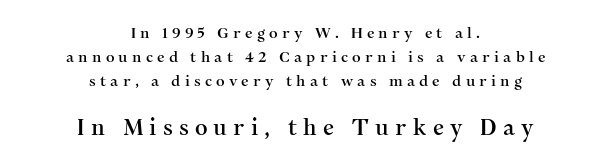
{"italic": "no", "underline": "no", "align": "center", "line_spacing": "normal", "line_spacing_ratio": 1.6, "letter_spacing": "wide", "letter_spacing_em": 0.28, "larger_block": "second", "size_ratio": 1.47, "glyph_px": 22}
